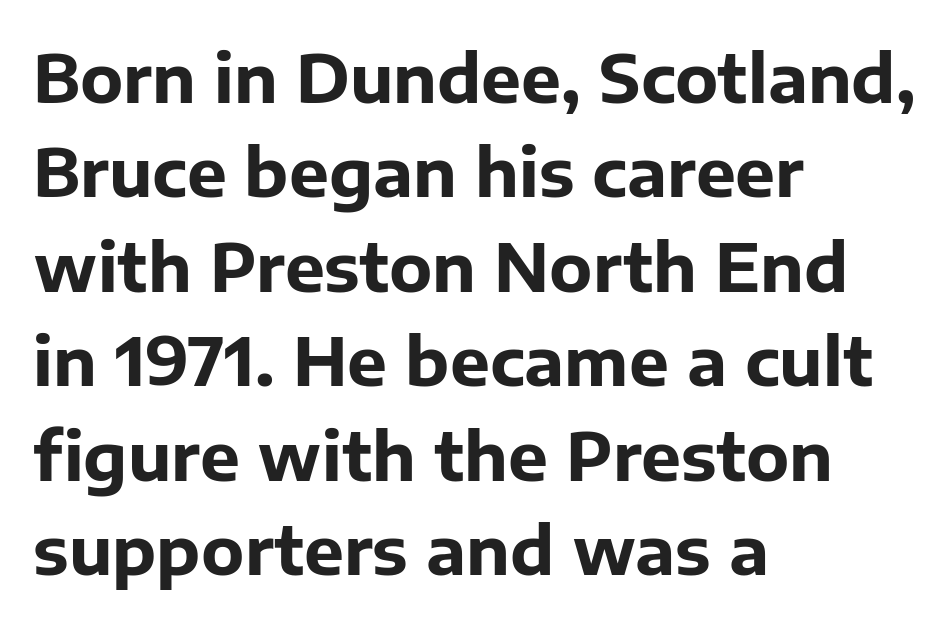
{"serif": "no", "italic": "no", "bold": "yes", "weight": "bold", "width": "normal", "stroke_contrast": "low", "x_height": "medium", "monospaced": "no", "underline": "no", "align": "left", "line_spacing": "normal", "line_spacing_ratio": 1.41, "letter_spacing": "normal", "letter_spacing_em": 0.0, "glyph_px": 67}
